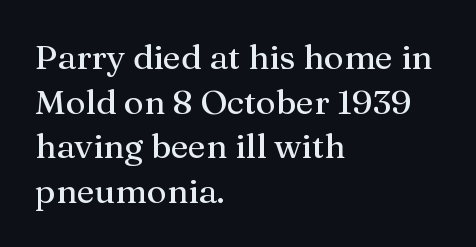
The image shows 34 px serif type, upright; set left-aligned, normal line spacing (1.31x), normal letter spacing, not underlined; medium stroke contrast and a medium x-height.
